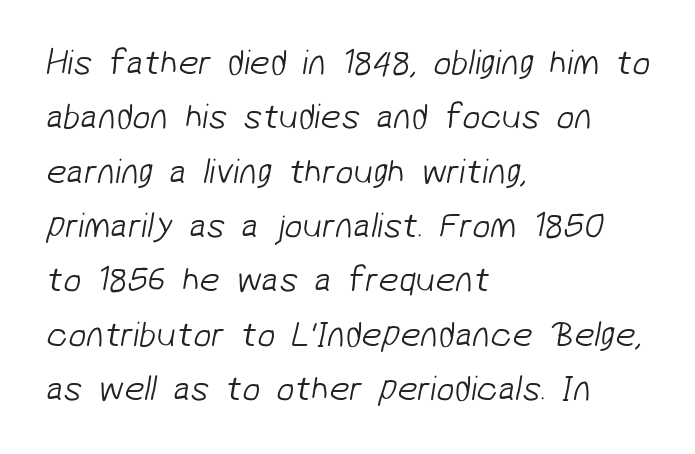
Notice how the passage keeps a crisp vertical edge on the left only. No word sits above an underline. Note the varied advance widths — an 'i' is clearly narrower than an 'm'. Here the glyphs are tracked normally, forming tight word shapes.
